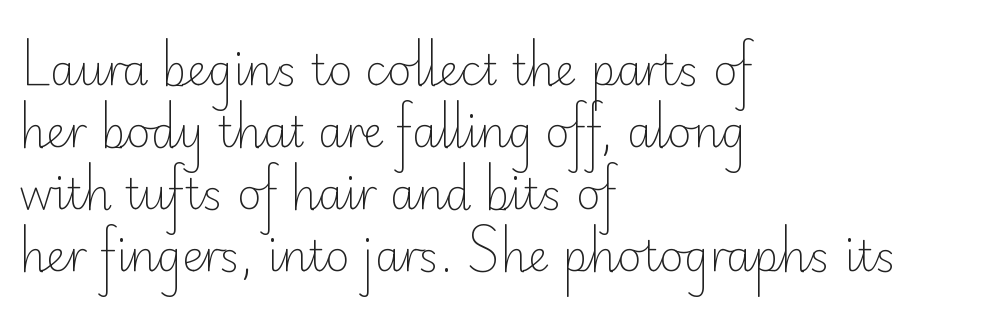
Q: Is the text bold? A: No.
Q: Is the text italic (slanted)? A: No, it is upright.
Q: Is the typeface a serif or a sans-serif typeface? A: Sans-serif.
Q: Is the text underlined? A: No.
Q: How is the paragraph aligned? A: Left-aligned.
Q: Is the spacing between letters normal or unusually wide? A: Normal.
Q: Is the spacing between lines tight, normal or loose? A: Normal.
Q: Width (condensed, normal, or wide)? A: Normal.
Q: Stroke contrast? A: Low.
Q: x-height? A: Small.
Q: Monospaced? A: No.
